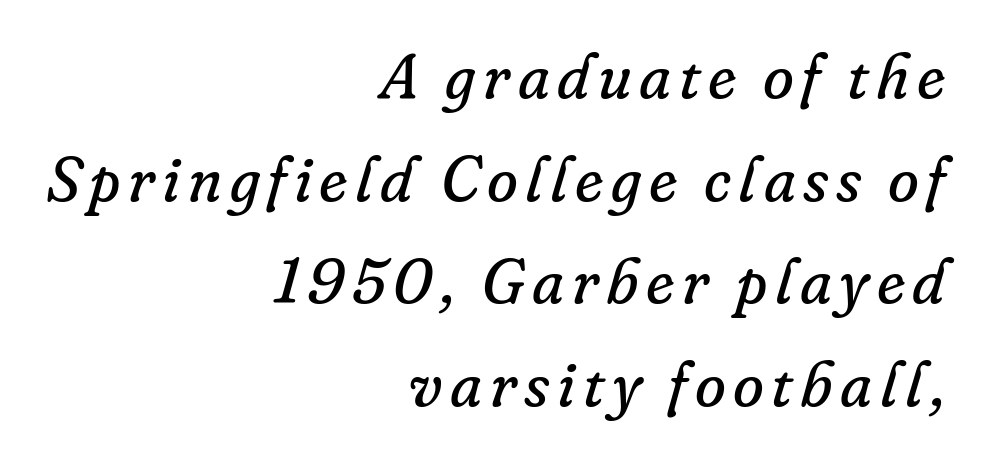
Underline: absent. The lettering tilts uniformly, giving the passage an italic look. Character widths vary here, with narrow letters taking less room than wide ones. The typesetting does not lean heavy: it is not bold. Does the leading feel generous? No, just average. The type family on display is of the serif kind.
